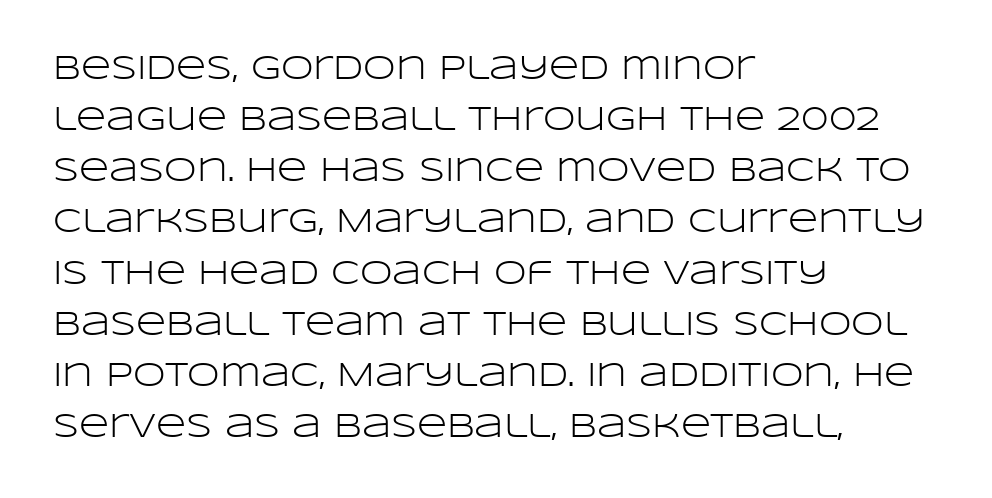
Q: Is the text bold? A: No.
Q: Is the text italic (slanted)? A: No, it is upright.
Q: Is the typeface a serif or a sans-serif typeface? A: Sans-serif.
Q: Is the text underlined? A: No.
Q: How is the paragraph aligned? A: Left-aligned.
Q: Is the spacing between letters normal or unusually wide? A: Normal.
Q: Is the spacing between lines tight, normal or loose? A: Normal.
Q: Width (condensed, normal, or wide)? A: Wide.
Q: Stroke contrast? A: Low.
Q: x-height? A: Large.
Q: Monospaced? A: No.
